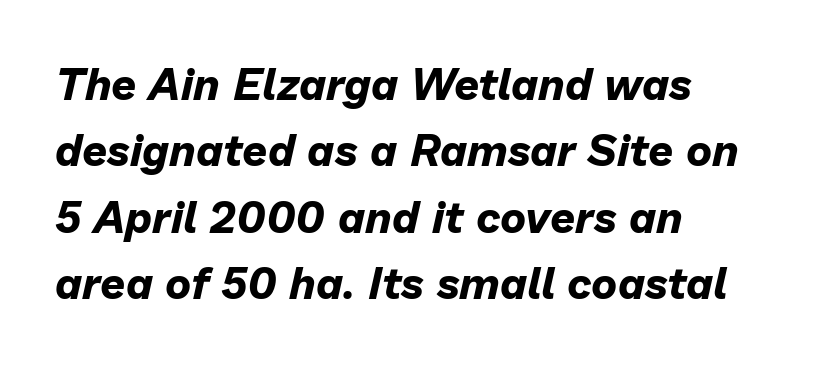
Q: Is the text bold? A: Yes.
Q: Is the text italic (slanted)? A: Yes, it leans right by about 13 degrees.
Q: Is the text underlined? A: No.
Q: How is the paragraph aligned? A: Left-aligned.
Q: Is the spacing between letters normal or unusually wide? A: Normal.
Q: Is the spacing between lines tight, normal or loose? A: Normal.
Q: Width (condensed, normal, or wide)? A: Normal.
Q: Stroke contrast? A: Low.
Q: x-height? A: Medium.
Q: Monospaced? A: No.
